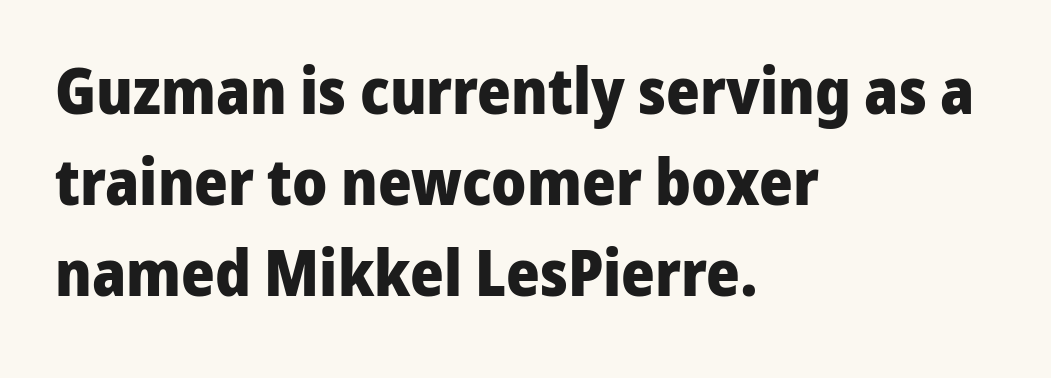
Q: Is the text bold? A: Yes.
Q: Is the text italic (slanted)? A: No, it is upright.
Q: Is the typeface a serif or a sans-serif typeface? A: Sans-serif.
Q: Is the text underlined? A: No.
Q: How is the paragraph aligned? A: Left-aligned.
Q: Is the spacing between letters normal or unusually wide? A: Normal.
Q: Is the spacing between lines tight, normal or loose? A: Normal.
Q: Width (condensed, normal, or wide)? A: Normal.
Q: Stroke contrast? A: Low.
Q: x-height? A: Medium.
Q: Monospaced? A: No.
